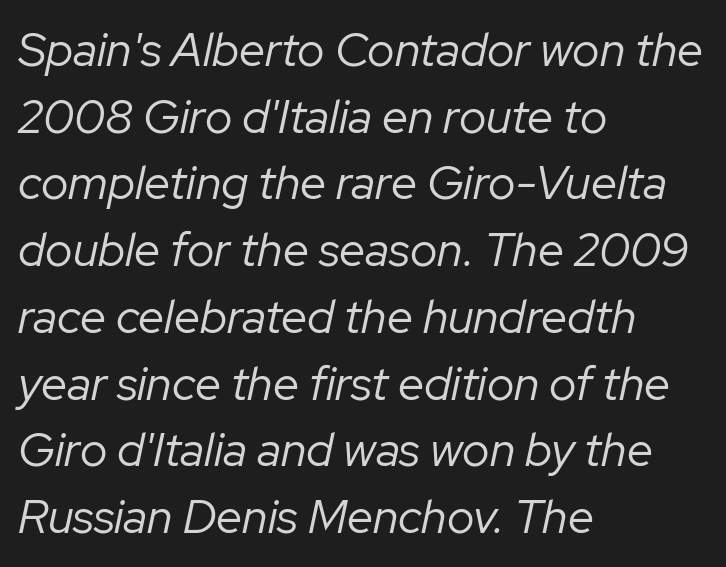
The image shows 47 px regular-weight type, italic (leaning right); set left-aligned, normal line spacing (1.42x), normal letter spacing, not underlined; low stroke contrast and a medium x-height.
